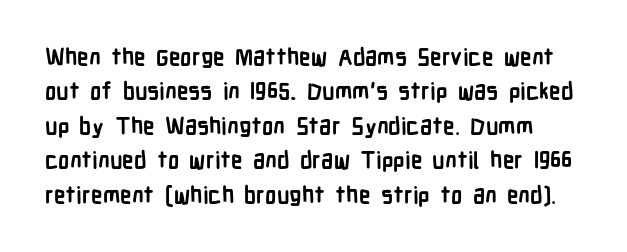
{"italic": "no", "bold": "yes", "underline": "no", "line_spacing": "normal", "line_spacing_ratio": 1.5, "letter_spacing": "normal", "letter_spacing_em": 0.0, "glyph_px": 23}
